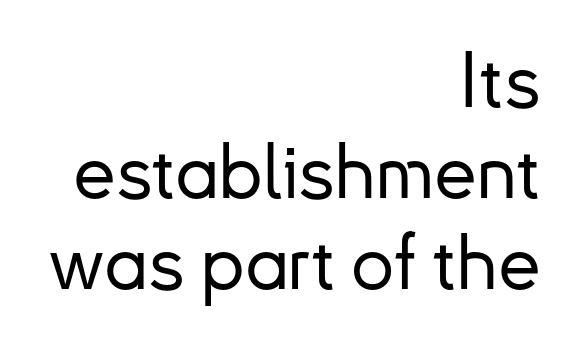
Words float on clear page, feet unadorned. Characters remain perfectly vertical along every line. Stroke terminals: plain, sans-serif. The passage shown has conventional tracking throughout.
